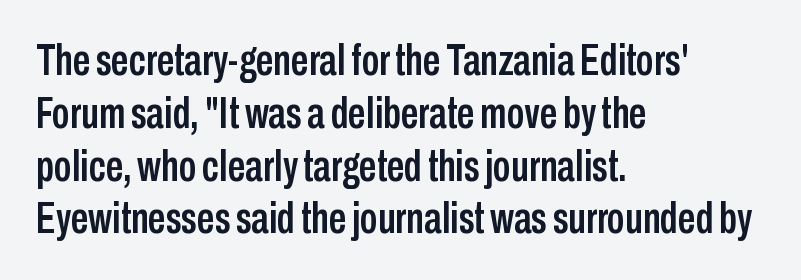
The image shows 44 px condensed sans-serif type, upright; set left-aligned, line spacing 1.2x, normal letter spacing, not underlined; low stroke contrast and a medium x-height.
